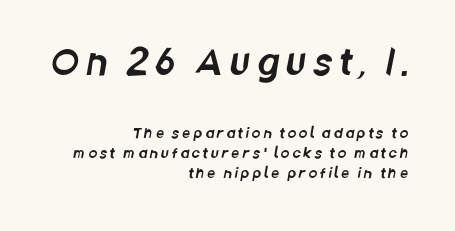
Letter spacing: wide. These lines stack with their right ends in a neat column. The face used here is proportionally spaced, like ordinary book or web type. Horizontal bands of white between lines are of average thickness. Beneath every word, the page is bare. The emphasis by scale lands on block number one, above.
